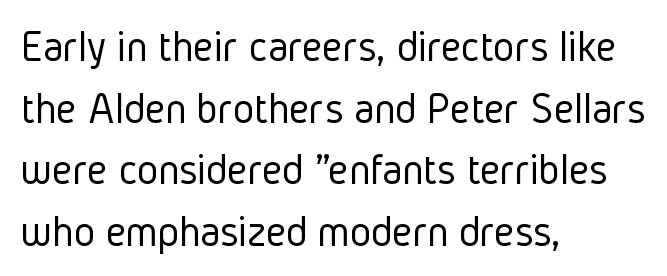
The image shows 45 px light, condensed sans-serif type, upright; set left-aligned, normal line spacing (1.37x), normal letter spacing, not underlined; low stroke contrast and a medium x-height.
